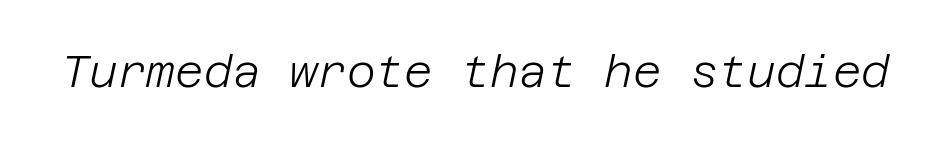
The image shows 44 px light type, italic (leaning right); set normal letter spacing, not underlined; low stroke contrast and a large x-height.
